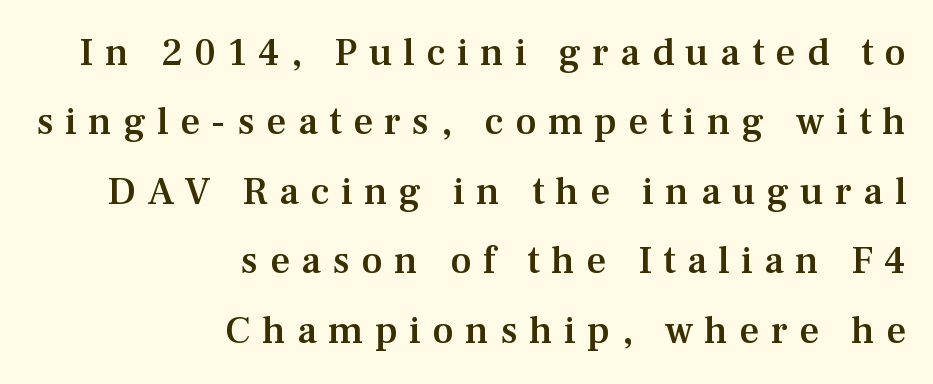
The face used here is seriffed, in the tradition of book romans. Rule under the text: the space is simply empty. Looks like regular typesetting: each glyph gets only the width it needs. How heavy is the stroke? Medium-heavy — a semibold, shy of bold.
